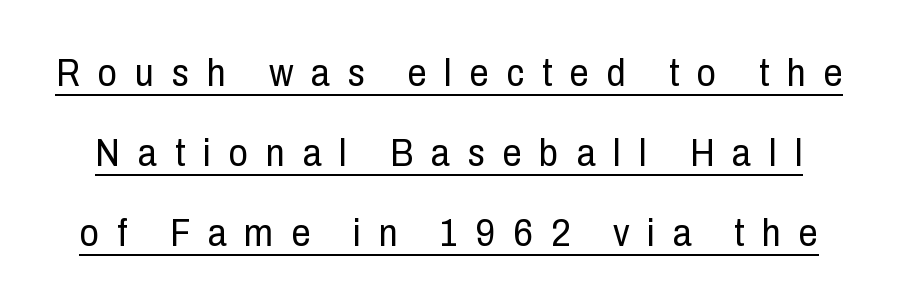
{"serif": "no", "italic": "no", "bold": "no", "weight": "regular", "width": "condensed", "stroke_contrast": "low", "x_height": "medium", "monospaced": "no", "underline": "yes", "line_spacing": "loose", "line_spacing_ratio": 2.11, "letter_spacing": "wide", "letter_spacing_em": 0.47, "glyph_px": 38}
